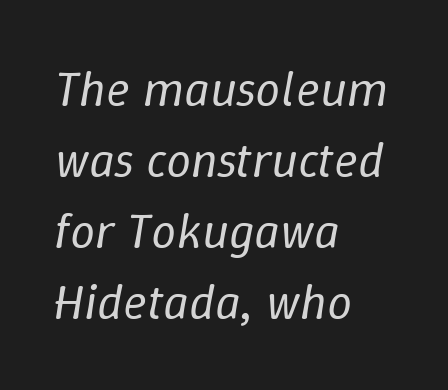
Q: Is the text bold? A: No.
Q: Is the text italic (slanted)? A: Yes, it leans right by about 9 degrees.
Q: Is the text underlined? A: No.
Q: How is the paragraph aligned? A: Left-aligned.
Q: Is the spacing between letters normal or unusually wide? A: Normal.
Q: Is the spacing between lines tight, normal or loose? A: Normal.
Q: Width (condensed, normal, or wide)? A: Normal.
Q: Stroke contrast? A: Low.
Q: x-height? A: Medium.
Q: Monospaced? A: No.
